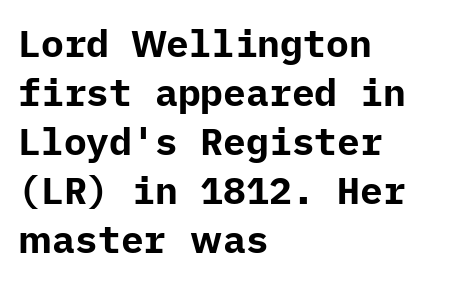
Q: Is the text bold? A: Yes.
Q: Is the text italic (slanted)? A: No, it is upright.
Q: Is the typeface a serif or a sans-serif typeface? A: Sans-serif.
Q: Is the text underlined? A: No.
Q: How is the paragraph aligned? A: Left-aligned.
Q: Is the spacing between letters normal or unusually wide? A: Normal.
Q: Is the spacing between lines tight, normal or loose? A: Normal.
Q: Width (condensed, normal, or wide)? A: Normal.
Q: Stroke contrast? A: Low.
Q: x-height? A: Medium.
